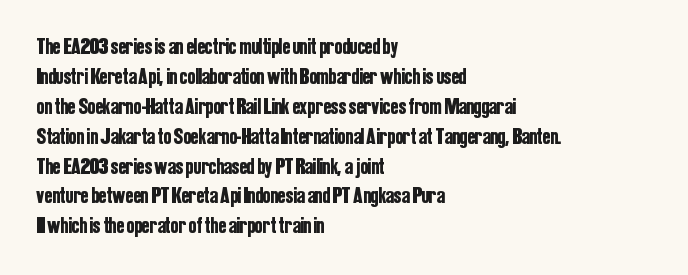
{"italic": "no", "underline": "no", "align": "left", "line_spacing": "normal", "line_spacing_ratio": 1.3, "letter_spacing": "normal", "letter_spacing_em": 0.0, "glyph_px": 23}
